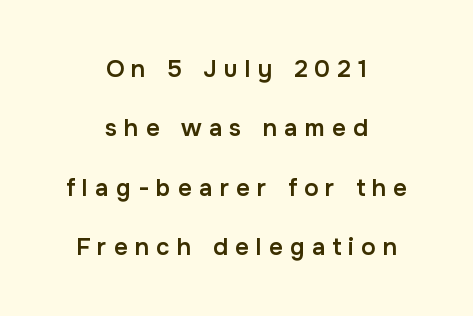
{"italic": "no", "bold": "semi", "underline": "no", "align": "center", "line_spacing": "loose", "line_spacing_ratio": 2.47, "letter_spacing": "wide", "letter_spacing_em": 0.3, "glyph_px": 24}
